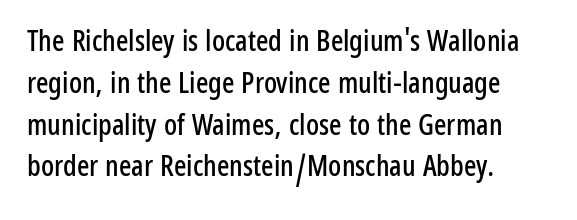
{"serif": "no", "italic": "no", "width": "condensed", "stroke_contrast": "low", "x_height": "medium", "monospaced": "no", "underline": "no", "align": "left", "line_spacing": "normal", "line_spacing_ratio": 1.44, "letter_spacing": "normal", "letter_spacing_em": 0.0, "glyph_px": 29}
